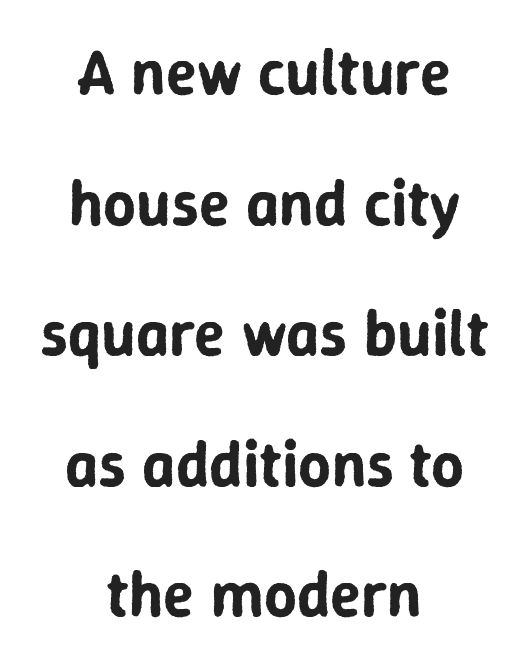
The face used here is rendered with its standard letterfit. Does the leading feel generous? Absolutely, it's lavish. The glyphs are unaccompanied by any horizontal stroke below them. In terms of letterform style, serifs are entirely absent. You can tell it's not italic because the verticals are truly vertical.
